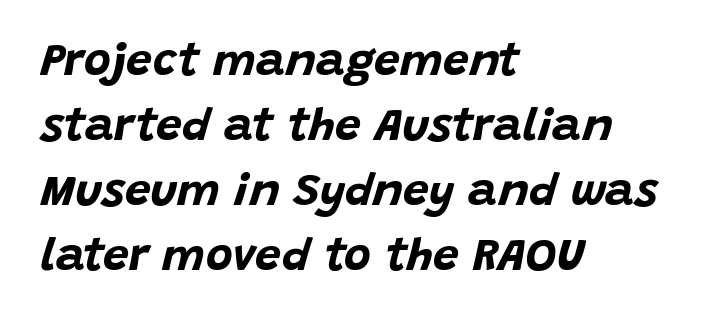
The passage shown has conventional tracking throughout. Descenders hang freely into open space. The passage shown is typed in a proportional face where columns would drift. Regular leading. The typesetting leans heavy: a genuine bold. Which margin do the lines hug? The left one — the right edge is uneven.
